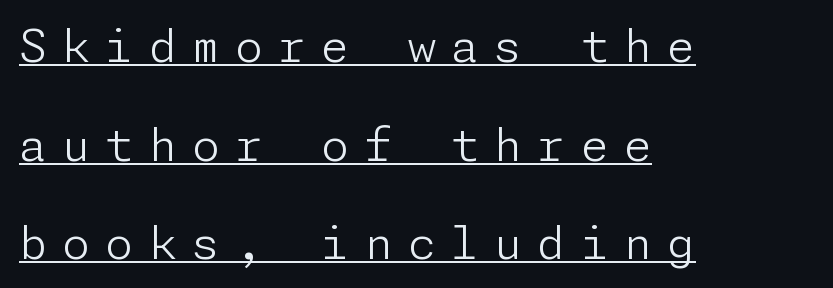
{"serif": "no", "italic": "no", "bold": "no", "weight": "light", "width": "normal", "stroke_contrast": "low", "x_height": "medium", "underline": "yes", "align": "left", "line_spacing": "loose", "line_spacing_ratio": 2.19, "letter_spacing": "wide", "letter_spacing_em": 0.34, "glyph_px": 45}
